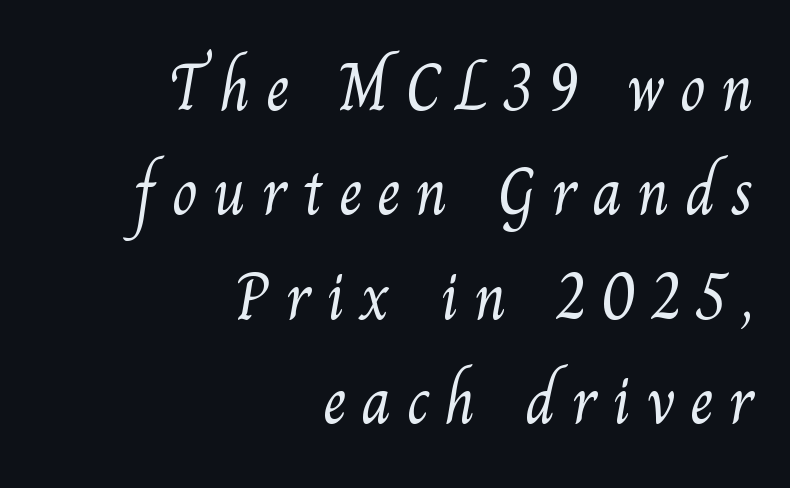
The image shows 66 px light serif type; set right-aligned, normal line spacing (1.58x), unusually wide letter spacing (+0.23 em), not underlined; medium stroke contrast and a small x-height.
